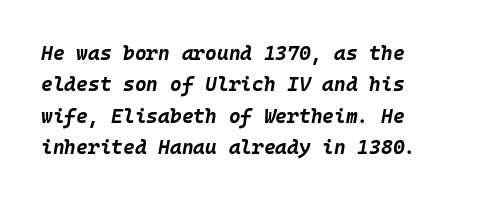
{"italic": "yes", "lean": "right", "slant_degrees": 10, "bold": "yes", "underline": "no", "line_spacing": "normal", "line_spacing_ratio": 1.57, "letter_spacing": "normal", "letter_spacing_em": 0.0, "glyph_px": 20}
